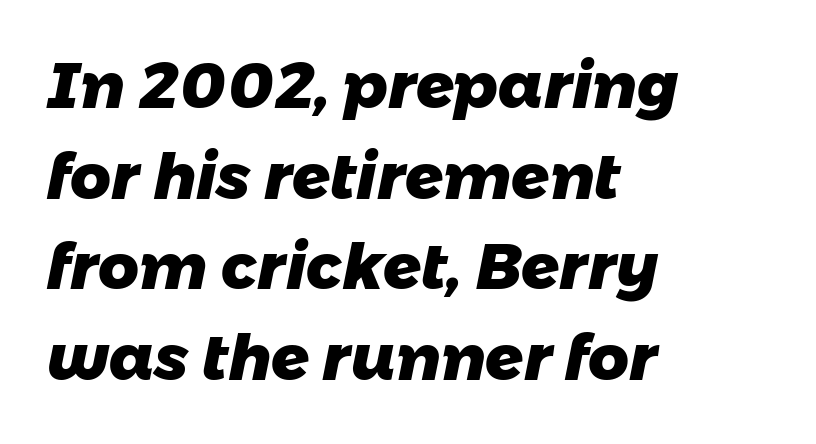
Q: Is the text bold? A: Yes.
Q: Is the typeface a serif or a sans-serif typeface? A: Sans-serif.
Q: Is the text underlined? A: No.
Q: How is the paragraph aligned? A: Left-aligned.
Q: Is the spacing between letters normal or unusually wide? A: Normal.
Q: Is the spacing between lines tight, normal or loose? A: Normal.
Q: Width (condensed, normal, or wide)? A: Normal.
Q: Stroke contrast? A: Low.
Q: x-height? A: Medium.
Q: Monospaced? A: No.
